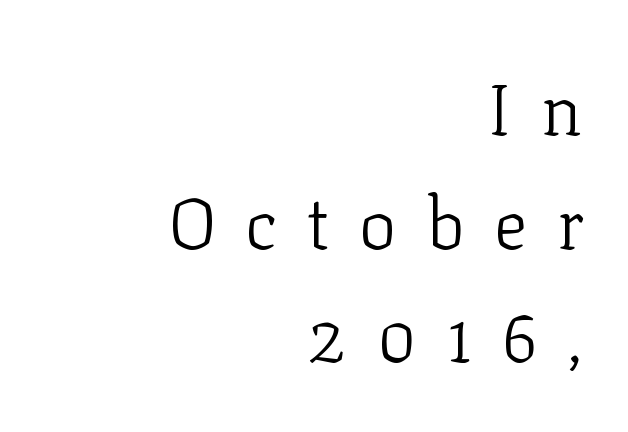
Q: Is the text bold? A: No.
Q: Is the text italic (slanted)? A: No, it is upright.
Q: Is the typeface a serif or a sans-serif typeface? A: Serif.
Q: Is the text underlined? A: No.
Q: How is the paragraph aligned? A: Right-aligned.
Q: Is the spacing between letters normal or unusually wide? A: Unusually wide.
Q: Is the spacing between lines tight, normal or loose? A: Normal.
Q: Width (condensed, normal, or wide)? A: Normal.
Q: Stroke contrast? A: Low.
Q: x-height? A: Medium.
Q: Monospaced? A: No.
